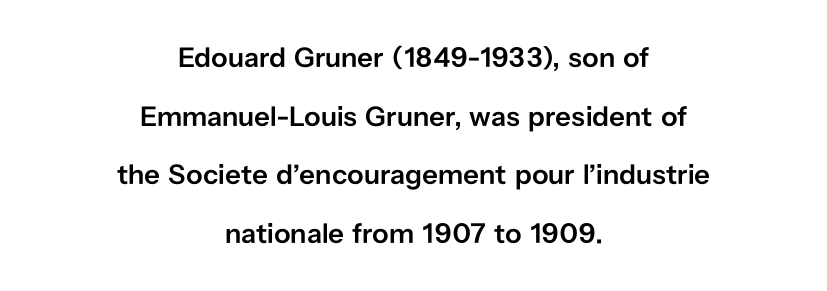
The image shows 28 px semibold sans-serif type, upright; set centered, loose line spacing (2.09x), normal letter spacing, not underlined; low stroke contrast and a medium x-height.
